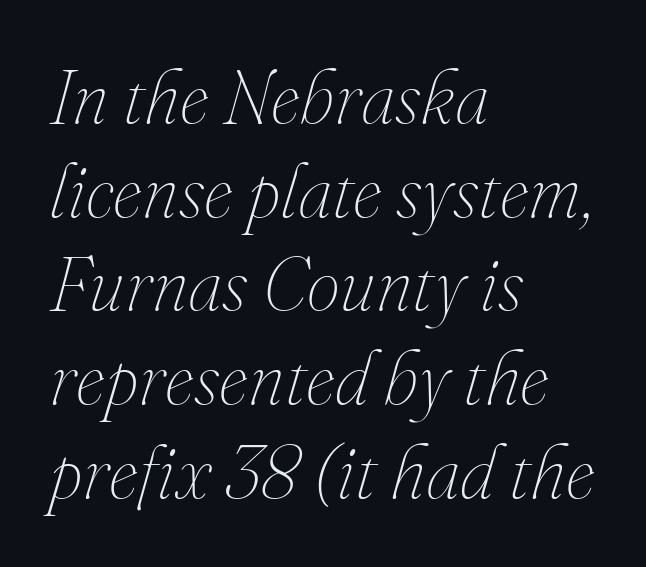
{"italic": "yes", "lean": "right", "slant_degrees": 16, "bold": "no", "weight": "thin", "width": "normal", "stroke_contrast": "medium", "x_height": "small", "monospaced": "no", "underline": "no", "align": "left", "line_spacing": "normal", "line_spacing_ratio": 1.25, "letter_spacing": "normal", "letter_spacing_em": 0.0, "glyph_px": 75}
